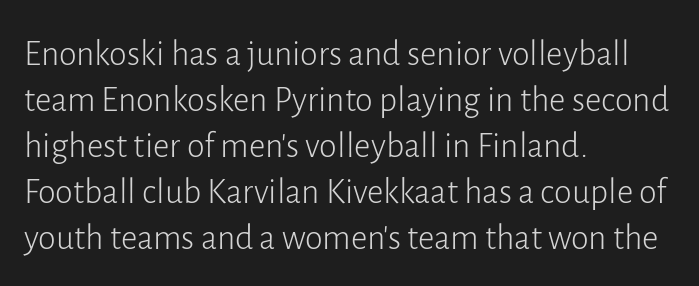
Q: Is the text bold? A: No.
Q: Is the text italic (slanted)? A: No, it is upright.
Q: Is the typeface a serif or a sans-serif typeface? A: Sans-serif.
Q: Is the text underlined? A: No.
Q: How is the paragraph aligned? A: Left-aligned.
Q: Is the spacing between letters normal or unusually wide? A: Normal.
Q: Is the spacing between lines tight, normal or loose? A: Normal.
Q: Width (condensed, normal, or wide)? A: Normal.
Q: Stroke contrast? A: Low.
Q: x-height? A: Medium.
Q: Monospaced? A: No.
